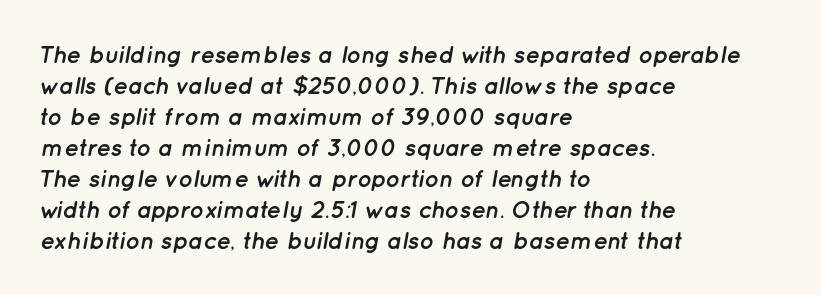
The image shows 24 px bold type, italic (leaning right); set left-aligned, normal line spacing (1.29x), normal letter spacing, not underlined.
